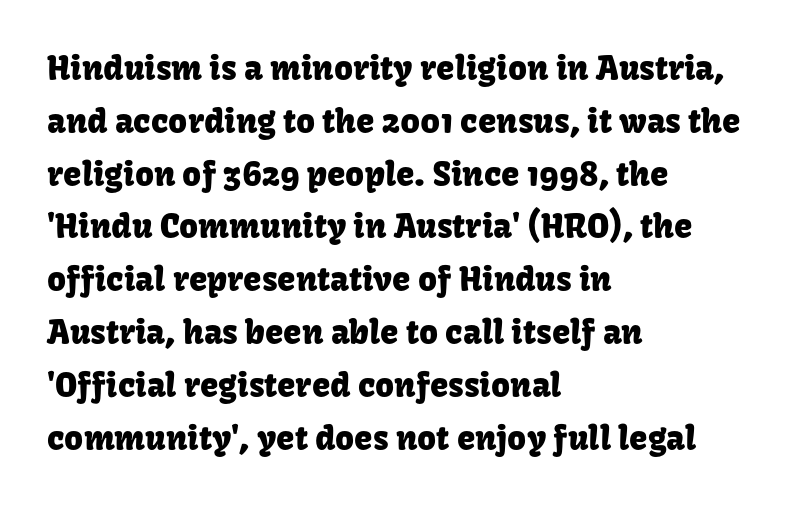
This is roman type, the default non-slanted kind. The letterforms sit shoulder to shoulder at normal distance. In terms of letterform style, serifs are entirely absent. Notice how descenders clear the ascenders below comfortably — that's standard leading. Looks like regular typesetting: each glyph gets only the width it needs.
